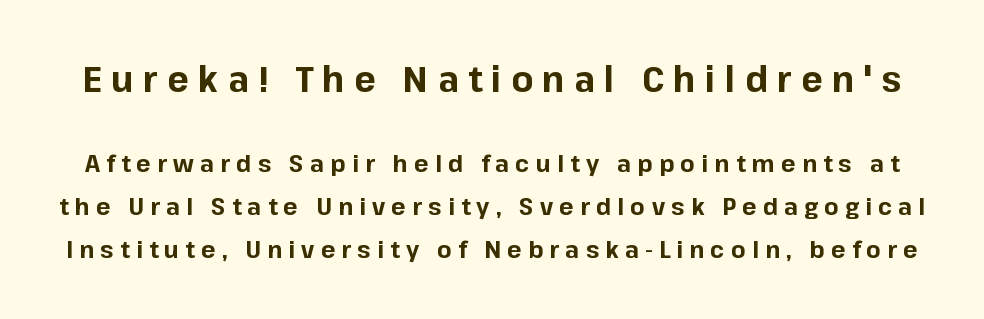
Character widths vary here, with narrow letters taking less room than wide ones. Unlike italic type, these characters show no tilt at all. Just letters on the line, the space beneath them empty. Does the bottom block carry the larger type? No, the top block does. Classification — sans serif.
